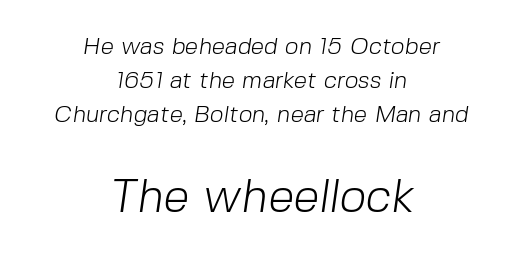
{"serif": "no", "bold": "no", "weight": "light", "width": "normal", "stroke_contrast": "low", "x_height": "medium", "monospaced": "no", "underline": "no", "align": "center", "line_spacing": "normal", "line_spacing_ratio": 1.42, "letter_spacing": "normal", "letter_spacing_em": 0.0, "larger_block": "second", "size_ratio": 1.96, "glyph_px": 47}
